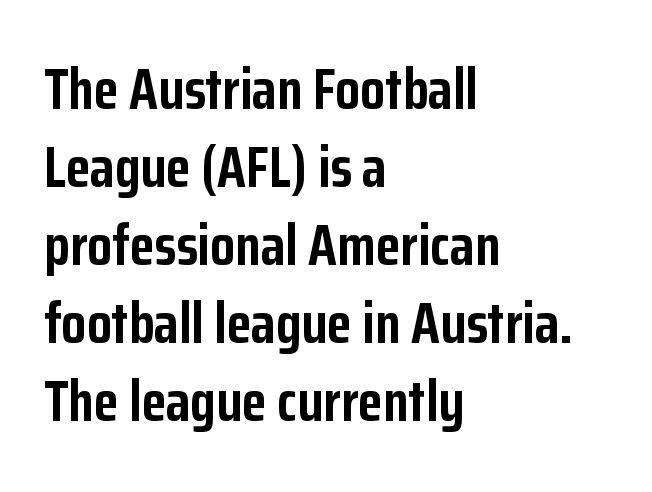
Q: Is the text bold? A: Yes.
Q: Is the text italic (slanted)? A: No, it is upright.
Q: Is the typeface a serif or a sans-serif typeface? A: Sans-serif.
Q: Is the text underlined? A: No.
Q: How is the paragraph aligned? A: Left-aligned.
Q: Is the spacing between letters normal or unusually wide? A: Normal.
Q: Is the spacing between lines tight, normal or loose? A: Normal.
Q: Width (condensed, normal, or wide)? A: Condensed.
Q: Stroke contrast? A: Low.
Q: x-height? A: Medium.
Q: Monospaced? A: No.
